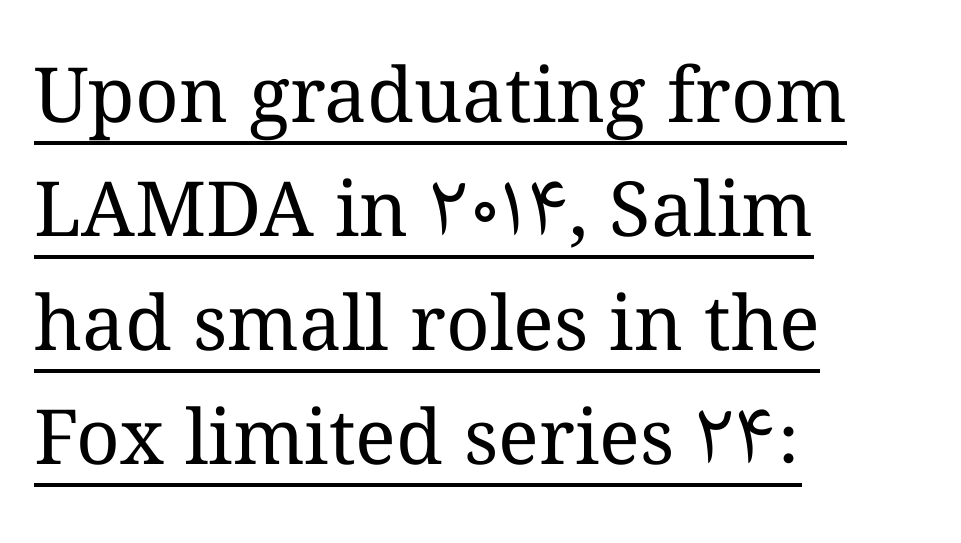
The lines in this sample share a left origin and differ only in where they stop. Standard letterfit; no display-style spreading of the glyphs. The rendering uses a moderate line-height, typical for paragraphs. Proportional: the letters do not fall into vertical columns. The lettering is marked with a stroke running underneath it. The letters stand straight up with perfectly vertical stems.
